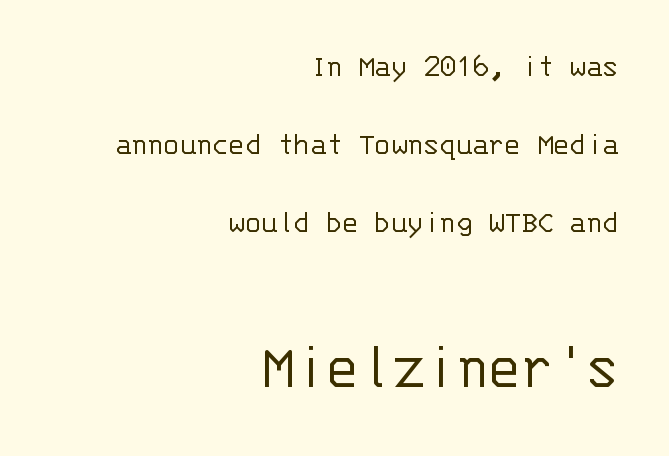
The image shows 66 px light sans-serif type, upright, monospaced; set right-aligned, loose line spacing (2.36x), normal letter spacing, not underlined; the second (bottom) block is 2.0x larger; low stroke contrast and a large x-height.
